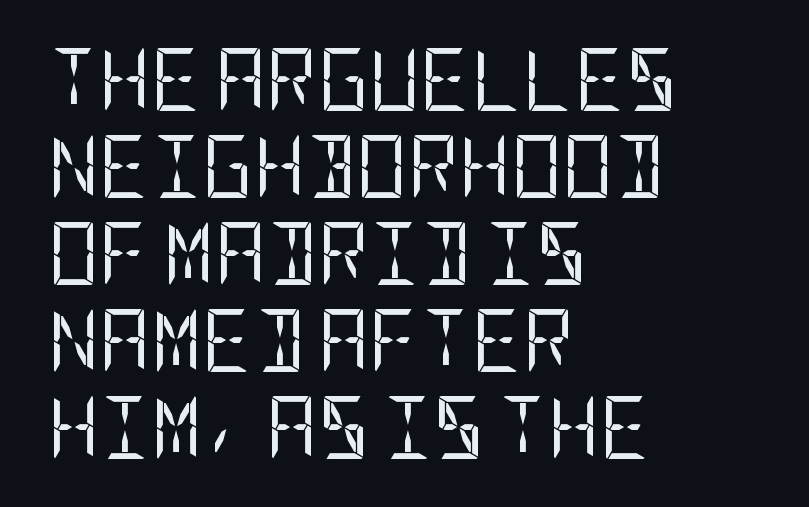
Q: Is the text bold? A: No.
Q: Is the text italic (slanted)? A: No, it is upright.
Q: Is the typeface a serif or a sans-serif typeface? A: Sans-serif.
Q: Is the text underlined? A: No.
Q: How is the paragraph aligned? A: Left-aligned.
Q: Is the spacing between letters normal or unusually wide? A: Normal.
Q: Is the spacing between lines tight, normal or loose? A: Normal.
Q: Width (condensed, normal, or wide)? A: Condensed.
Q: Stroke contrast? A: Low.
Q: x-height? A: Large.
